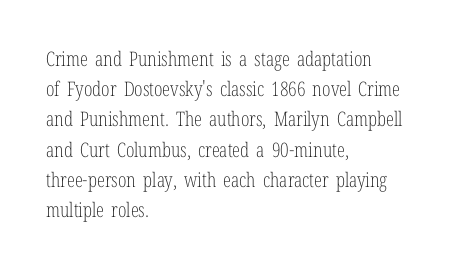
The image shows 20 px text type, upright; set left-aligned, normal line spacing (1.51x), normal letter spacing, not underlined.
